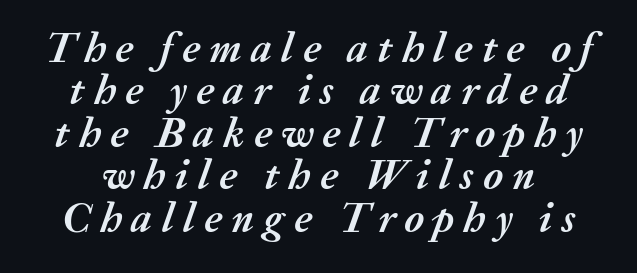
The image shows 42 px semibold type, italic (leaning right); set tight line spacing (1.01x), unusually wide letter spacing (+0.22 em), not underlined; medium stroke contrast and a medium x-height.
